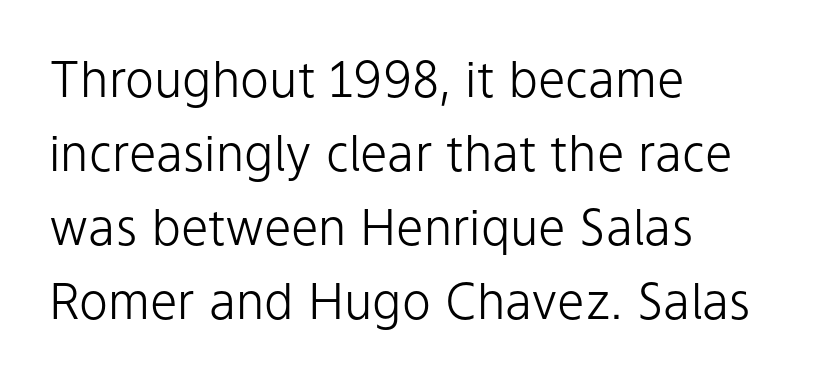
Q: Is the text bold? A: No.
Q: Is the text italic (slanted)? A: No, it is upright.
Q: Is the typeface a serif or a sans-serif typeface? A: Sans-serif.
Q: Is the text underlined? A: No.
Q: How is the paragraph aligned? A: Left-aligned.
Q: Is the spacing between letters normal or unusually wide? A: Normal.
Q: Is the spacing between lines tight, normal or loose? A: Normal.
Q: Width (condensed, normal, or wide)? A: Normal.
Q: Stroke contrast? A: Low.
Q: x-height? A: Medium.
Q: Monospaced? A: No.
